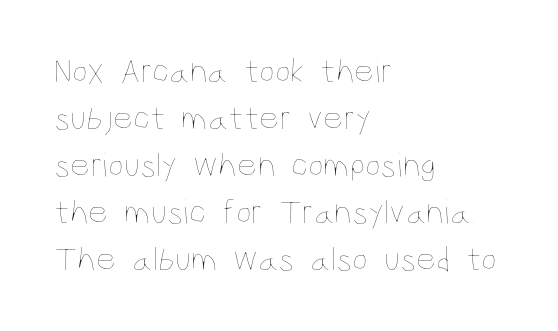
The image shows 35 px thin, condensed type, upright; set left-aligned, normal line spacing (1.34x), normal letter spacing, not underlined; low stroke contrast and a large x-height.
